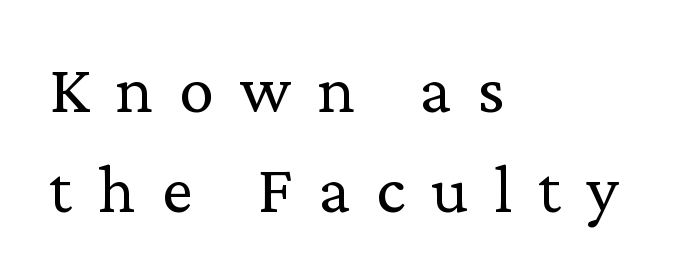
The image shows 70 px regular-weight serif type, upright; set left-aligned, normal line spacing (1.43x), unusually wide letter spacing (+0.37 em), not underlined; low stroke contrast and a medium x-height.
